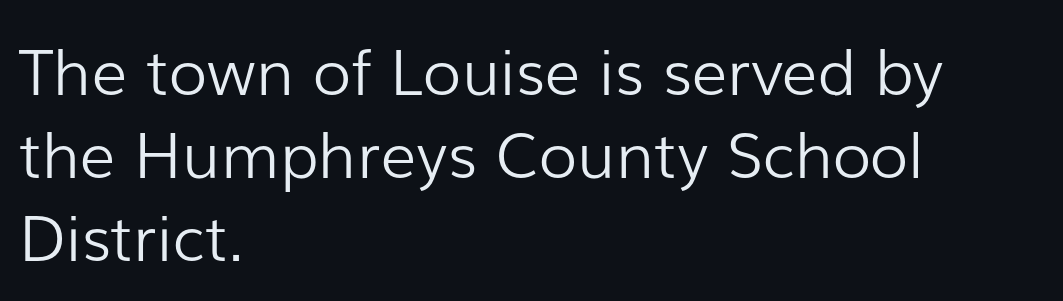
Q: Is the text bold? A: No.
Q: Is the text italic (slanted)? A: No, it is upright.
Q: Is the typeface a serif or a sans-serif typeface? A: Sans-serif.
Q: Is the text underlined? A: No.
Q: How is the paragraph aligned? A: Left-aligned.
Q: Is the spacing between letters normal or unusually wide? A: Normal.
Q: Is the spacing between lines tight, normal or loose? A: Normal.
Q: Width (condensed, normal, or wide)? A: Normal.
Q: Stroke contrast? A: Low.
Q: x-height? A: Medium.
Q: Monospaced? A: No.
